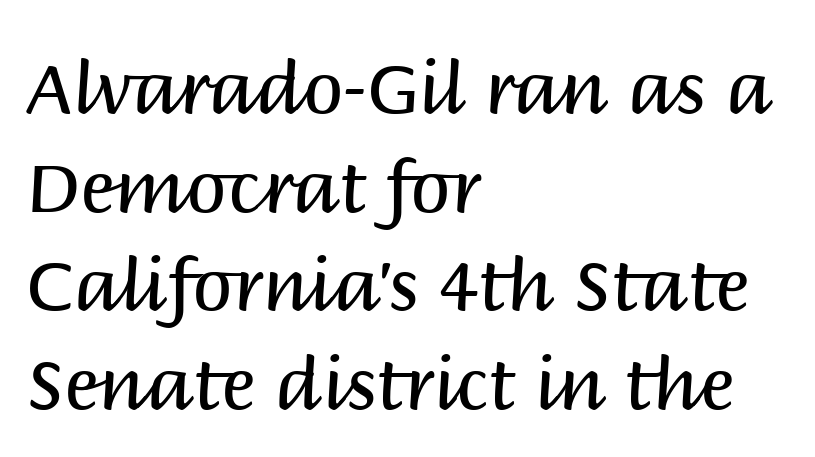
Look at the tracking — it's just the regular setting, nothing added. No feet cap the strokes, marking this as sans-serif type. The strokes carry an ordinary text weight at most. The space between consecutive lines is moderate.
